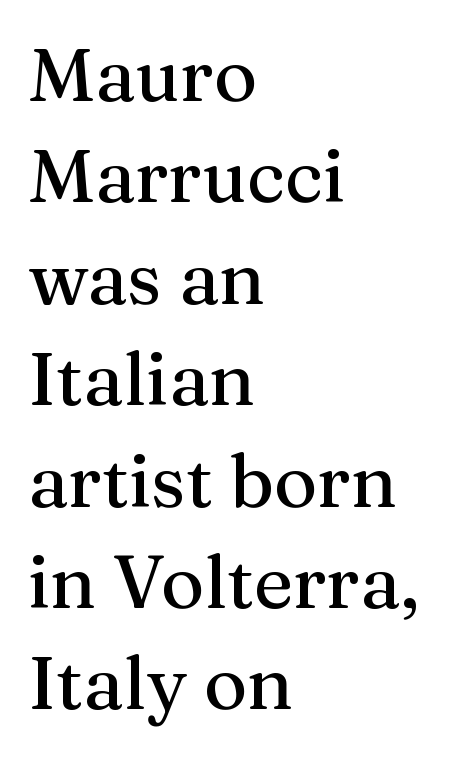
Any mark beneath the type? The region is blank. Caption: standard tracking, unaltered. Casual observation: everything's shoved over to the left. Do the letters lean? They stand straight. Font category for this specimen: serif. Here the designer chose a conventional face with non-uniform glyph widths.
